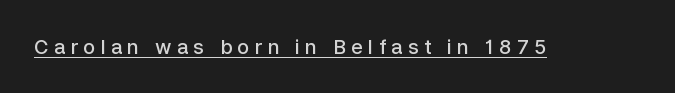
Q: Is the text bold? A: Semi-bold.
Q: Is the text italic (slanted)? A: No, it is upright.
Q: Is the text underlined? A: Yes.
Q: Is the spacing between letters normal or unusually wide? A: Unusually wide.
